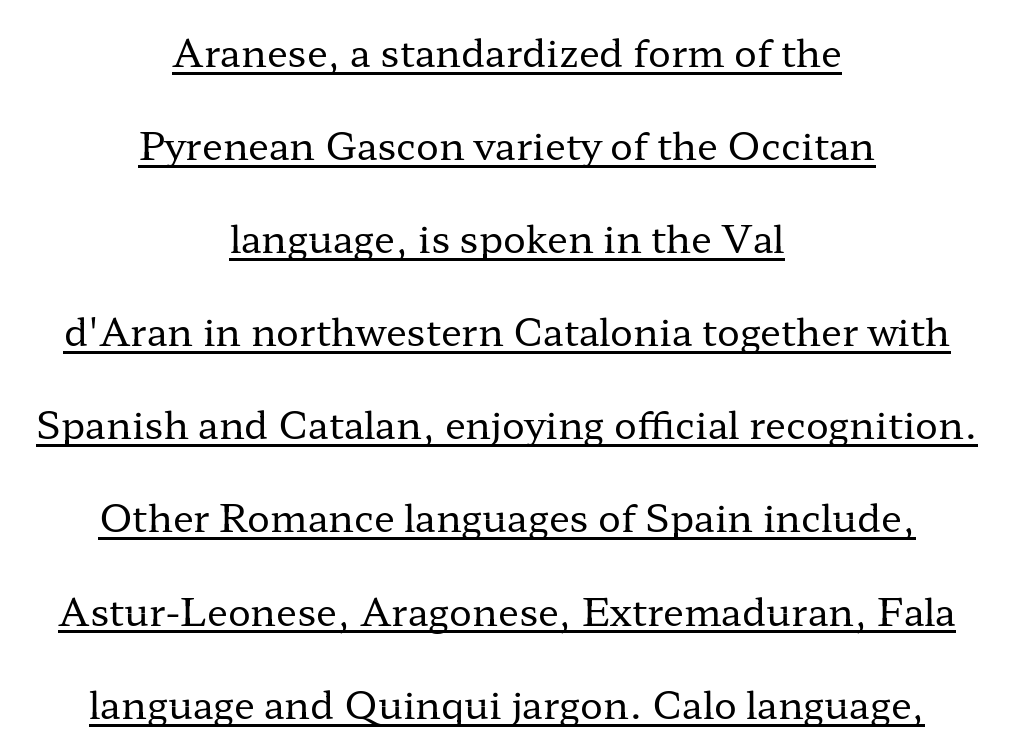
{"serif": "yes", "italic": "no", "bold": "no", "weight": "regular", "width": "wide", "stroke_contrast": "low", "x_height": "medium", "monospaced": "no", "underline": "yes", "align": "center", "line_spacing": "loose", "line_spacing_ratio": 2.45, "letter_spacing": "normal", "letter_spacing_em": 0.0, "glyph_px": 38}
